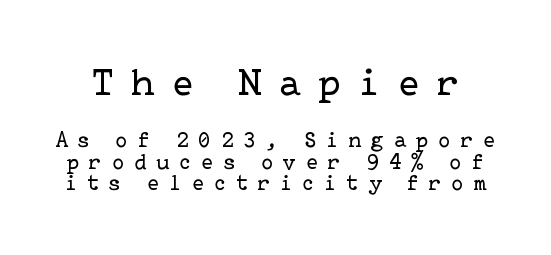
Q: Is the text bold? A: No.
Q: Is the text italic (slanted)? A: No, it is upright.
Q: Is the typeface a serif or a sans-serif typeface? A: Serif.
Q: Is the text underlined? A: No.
Q: Is the spacing between letters normal or unusually wide? A: Unusually wide.
Q: Is the spacing between lines tight, normal or loose? A: Tight.
Q: Which block of text is set in a larger size, the first (top) or the second (bottom)? A: The first (top) one.
Q: Width (condensed, normal, or wide)? A: Normal.
Q: Stroke contrast? A: Low.
Q: x-height? A: Medium.
